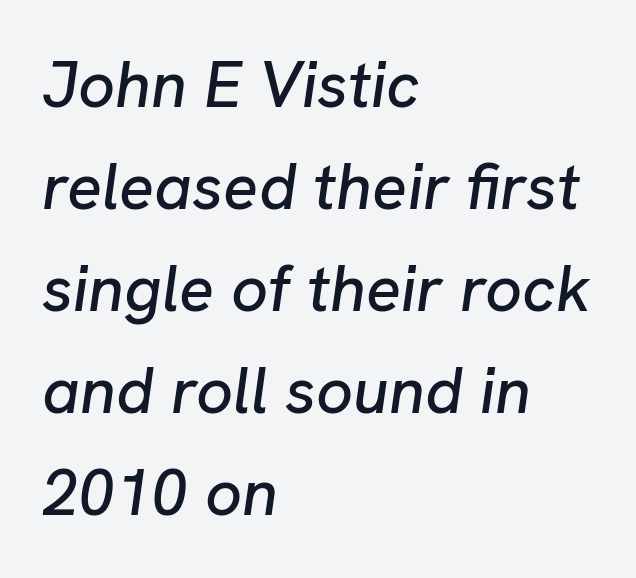
{"italic": "yes", "lean": "right", "slant_degrees": 8, "width": "normal", "stroke_contrast": "low", "x_height": "medium", "monospaced": "no", "underline": "no", "align": "left", "line_spacing": "normal", "line_spacing_ratio": 1.57, "letter_spacing": "normal", "letter_spacing_em": 0.0, "glyph_px": 65}
